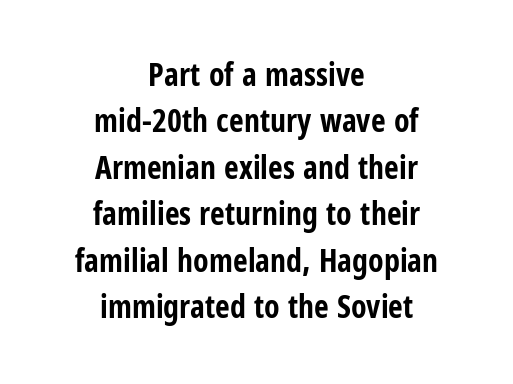
The lettering holds an erect, upright posture throughout. Is the block centered? Yes — each line is placed symmetrically about the middle. The vertical gap from one line to the next is medium. Think of a printed novel: that variable character pitch is what you see here. The letters are bold, with thick, heavy strokes.
